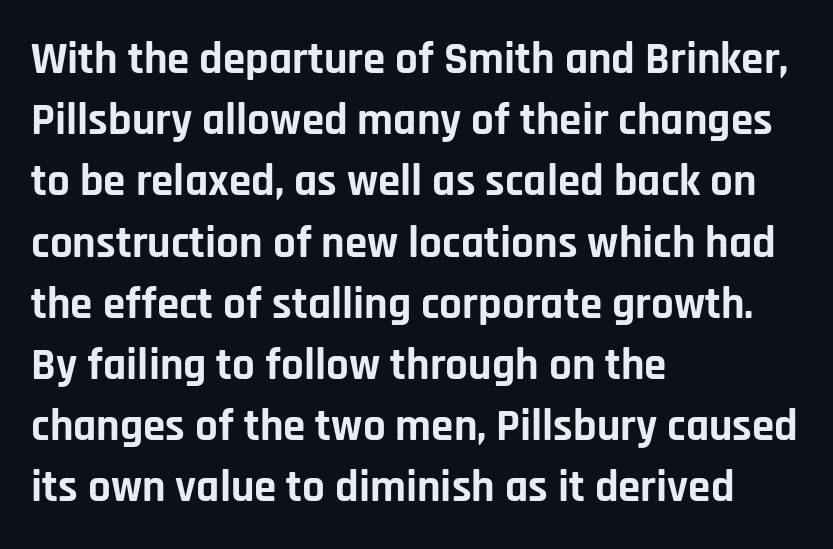
Q: Is the text bold? A: Yes.
Q: Is the text italic (slanted)? A: No, it is upright.
Q: Is the typeface a serif or a sans-serif typeface? A: Sans-serif.
Q: Is the text underlined? A: No.
Q: How is the paragraph aligned? A: Left-aligned.
Q: Is the spacing between letters normal or unusually wide? A: Normal.
Q: Is the spacing between lines tight, normal or loose? A: Normal.
Q: Width (condensed, normal, or wide)? A: Normal.
Q: Stroke contrast? A: Low.
Q: x-height? A: Large.
Q: Monospaced? A: No.
